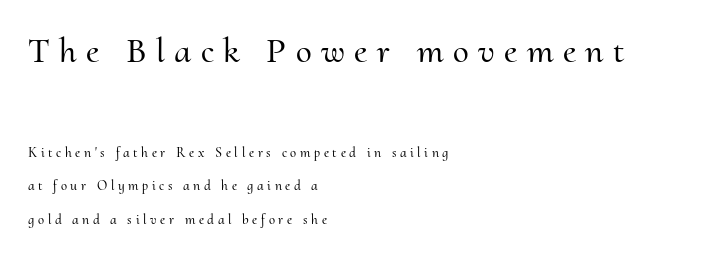
Proportional: the letters do not fall into vertical columns. The passage shown is typeset with a serif family. Beneath every word, the page is bare. Reading top to bottom, the characters get smaller at the block break. Tracking here is generous; glyphs stand well apart from one another. Airy leading.
